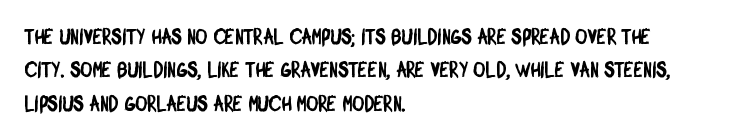
{"underline": "no", "align": "left", "line_spacing": "normal", "line_spacing_ratio": 1.59, "letter_spacing": "normal", "letter_spacing_em": 0.0, "glyph_px": 21}
